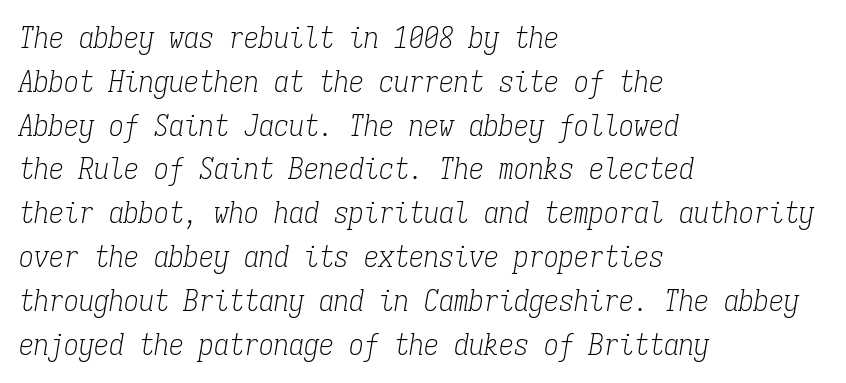
The image shows 30 px light, condensed serif type, italic (leaning right), monospaced; set left-aligned, normal line spacing (1.46x), normal letter spacing, not underlined; low stroke contrast and a medium x-height.
